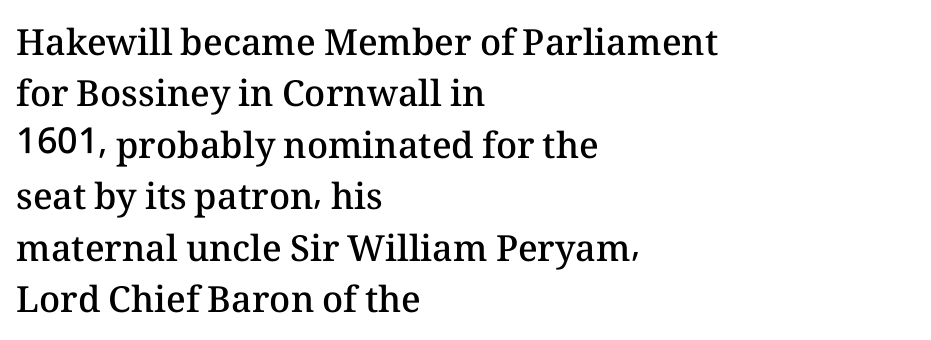
A bit beefed up — I'd call it semibold rather than bold. A typesetter would call this zero additional tracking. Do the characters align in a grid? No, the font is proportional. Teacher's note: observe the even left margin — that is flush-left alignment. Do the letters lean? They stand straight.
